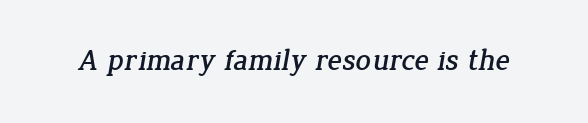
Varying glyph widths throughout — classic text-font behaviour. Here the glyphs are tracked normally, forming tight word shapes. The type family on display is of the serif kind. Decoration check: the copy has no underline.
